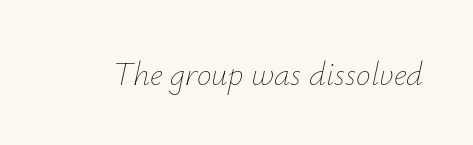
The image shows 33 px thin type, italic (leaning right); set normal letter spacing, not underlined; low stroke contrast and a small x-height.
